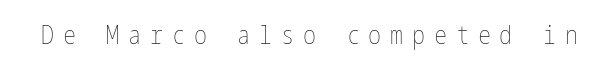
Type without underlining. The strokes carry an ordinary text weight at most. This is roman type, the default non-slanted kind. The letters are spread apart with noticeably loose tracking.
